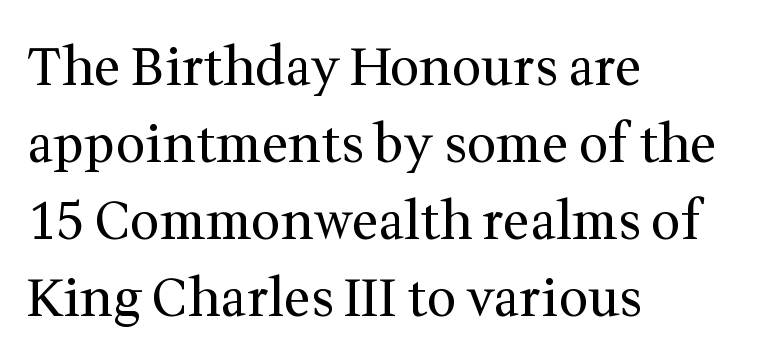
{"serif": "yes", "italic": "no", "bold": "no", "weight": "regular", "width": "normal", "stroke_contrast": "medium", "x_height": "medium", "monospaced": "no", "underline": "no", "align": "left", "line_spacing": "normal", "line_spacing_ratio": 1.48, "letter_spacing": "normal", "letter_spacing_em": 0.0, "glyph_px": 52}
